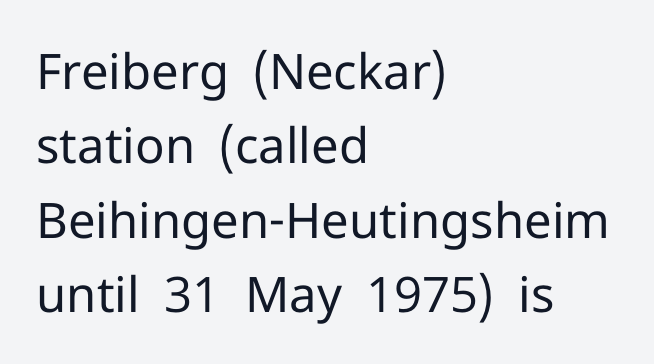
The image shows 49 px regular-weight sans-serif type, upright; set left-aligned, normal line spacing (1.52x), normal letter spacing, not underlined; low stroke contrast and a medium x-height.
